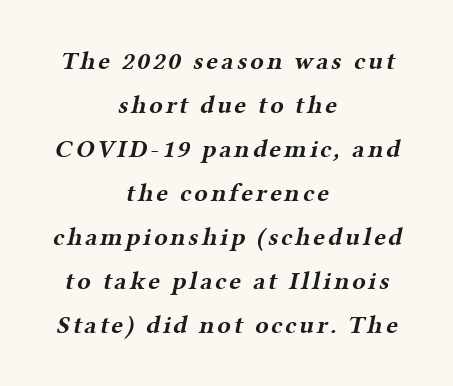
Q: Is the text bold? A: Yes.
Q: Is the text underlined? A: No.
Q: How is the paragraph aligned? A: Centered.
